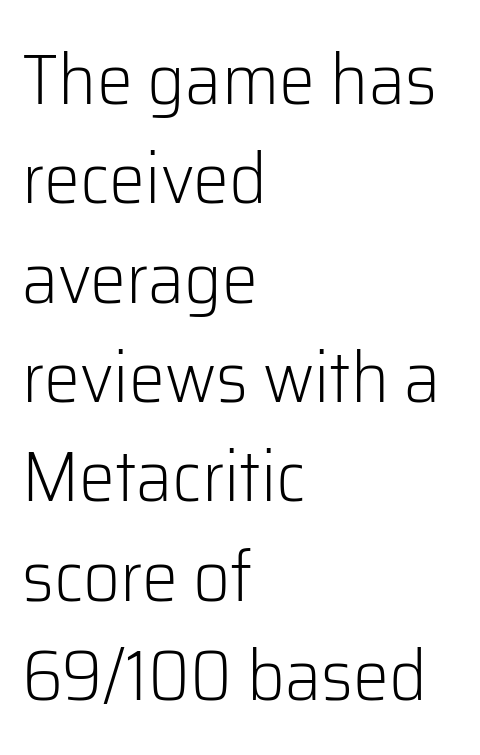
Q: Is the text bold? A: No.
Q: Is the text italic (slanted)? A: No, it is upright.
Q: Is the typeface a serif or a sans-serif typeface? A: Sans-serif.
Q: Is the text underlined? A: No.
Q: How is the paragraph aligned? A: Left-aligned.
Q: Is the spacing between letters normal or unusually wide? A: Normal.
Q: Is the spacing between lines tight, normal or loose? A: Normal.
Q: Width (condensed, normal, or wide)? A: Normal.
Q: Stroke contrast? A: Low.
Q: x-height? A: Medium.
Q: Monospaced? A: No.
